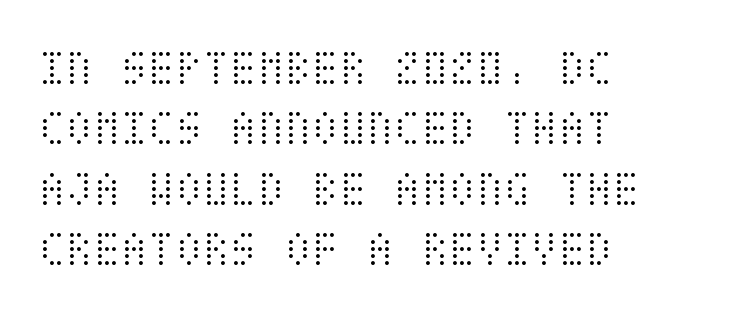
These lines keep a tight, regular rhythm from letter to letter. In CSS terms this would be text-align: left. Beneath every word, the page is bare. The face looks like a standard text weight, possibly lighter.
